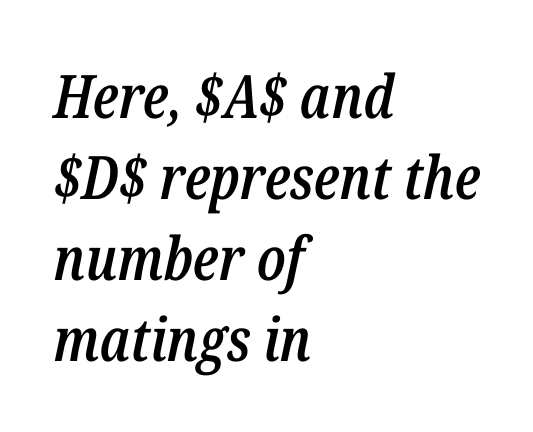
Q: Is the text bold? A: Semi-bold.
Q: Is the text italic (slanted)? A: Yes, it leans right by about 12 degrees.
Q: Is the text underlined? A: No.
Q: How is the paragraph aligned? A: Left-aligned.
Q: Is the spacing between letters normal or unusually wide? A: Normal.
Q: Is the spacing between lines tight, normal or loose? A: Normal.
Q: Width (condensed, normal, or wide)? A: Condensed.
Q: Stroke contrast? A: Low.
Q: x-height? A: Medium.
Q: Monospaced? A: No.
